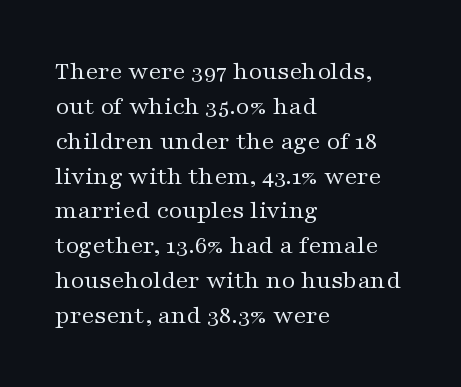
The image shows 26 px text type, upright; set left-aligned, normal line spacing (1.34x), normal letter spacing, not underlined.
